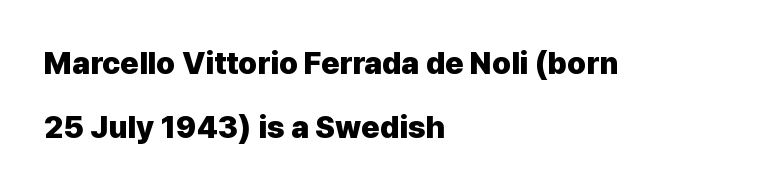
Q: Is the text bold? A: Yes.
Q: Is the text italic (slanted)? A: No, it is upright.
Q: Is the typeface a serif or a sans-serif typeface? A: Sans-serif.
Q: Is the text underlined? A: No.
Q: How is the paragraph aligned? A: Left-aligned.
Q: Is the spacing between letters normal or unusually wide? A: Normal.
Q: Is the spacing between lines tight, normal or loose? A: Loose.
Q: Width (condensed, normal, or wide)? A: Normal.
Q: Stroke contrast? A: Low.
Q: x-height? A: Medium.
Q: Monospaced? A: No.
